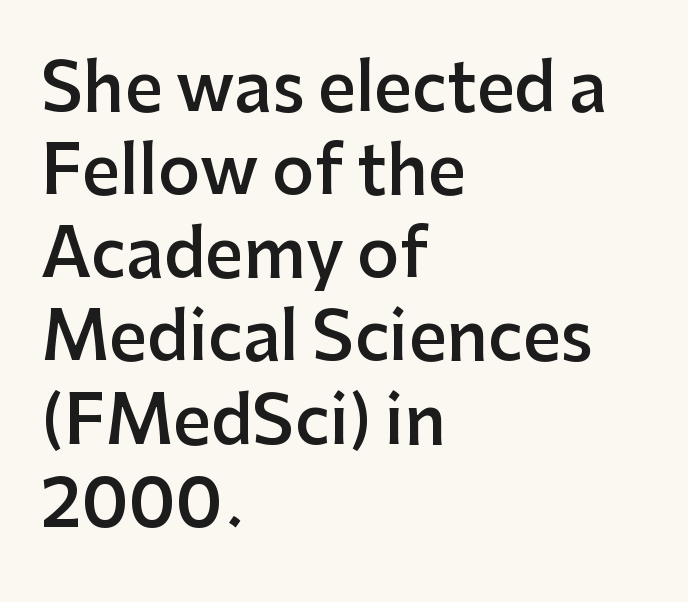
Q: Is the text bold? A: Semi-bold.
Q: Is the text italic (slanted)? A: No, it is upright.
Q: Is the typeface a serif or a sans-serif typeface? A: Sans-serif.
Q: Is the text underlined? A: No.
Q: How is the paragraph aligned? A: Left-aligned.
Q: Is the spacing between letters normal or unusually wide? A: Normal.
Q: Is the spacing between lines tight, normal or loose? A: Normal.
Q: Width (condensed, normal, or wide)? A: Normal.
Q: Stroke contrast? A: Low.
Q: x-height? A: Medium.
Q: Monospaced? A: No.
